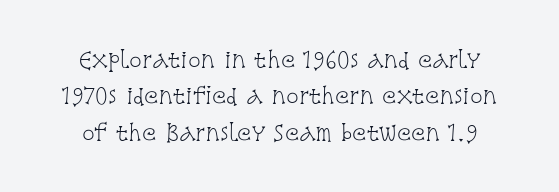
Ordinary non-slanted type is in use. Spacing between characters is what you'd get straight out of the box. Nothing heavy about these letters — not bold at all. Words float on clear page, feet unadorned.
